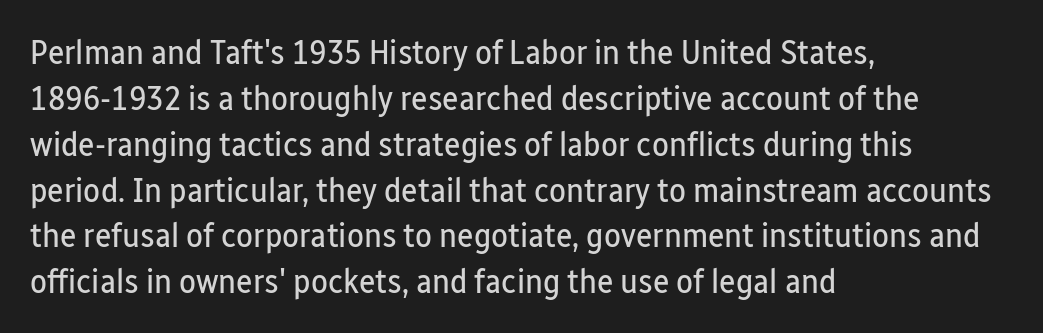
{"serif": "no", "italic": "no", "bold": "no", "weight": "regular", "width": "condensed", "stroke_contrast": "low", "x_height": "medium", "monospaced": "no", "underline": "no", "align": "left", "line_spacing": "normal", "line_spacing_ratio": 1.31, "letter_spacing": "normal", "letter_spacing_em": 0.0, "glyph_px": 35}
